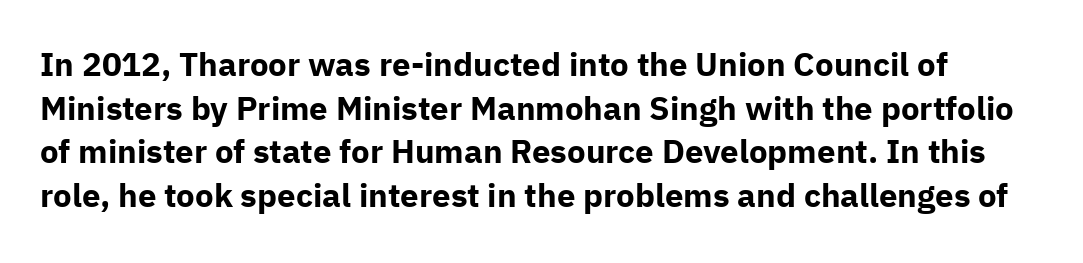
Q: Is the text bold? A: Yes.
Q: Is the text italic (slanted)? A: No, it is upright.
Q: Is the typeface a serif or a sans-serif typeface? A: Sans-serif.
Q: Is the text underlined? A: No.
Q: Is the spacing between letters normal or unusually wide? A: Normal.
Q: Is the spacing between lines tight, normal or loose? A: Normal.
Q: Width (condensed, normal, or wide)? A: Normal.
Q: Stroke contrast? A: Low.
Q: x-height? A: Medium.
Q: Monospaced? A: No.
